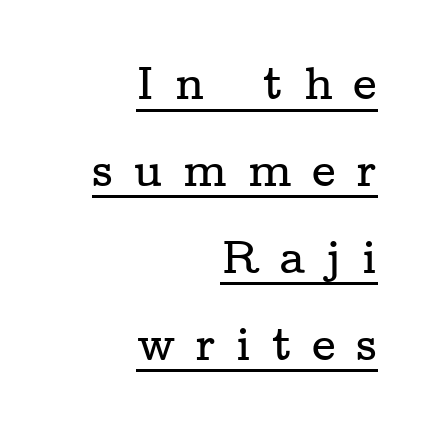
Q: Is the text italic (slanted)? A: No, it is upright.
Q: Is the typeface a serif or a sans-serif typeface? A: Serif.
Q: Is the text underlined? A: Yes.
Q: How is the paragraph aligned? A: Right-aligned.
Q: Is the spacing between letters normal or unusually wide? A: Unusually wide.
Q: Width (condensed, normal, or wide)? A: Wide.
Q: Stroke contrast? A: Low.
Q: x-height? A: Medium.
Q: Monospaced? A: No.
